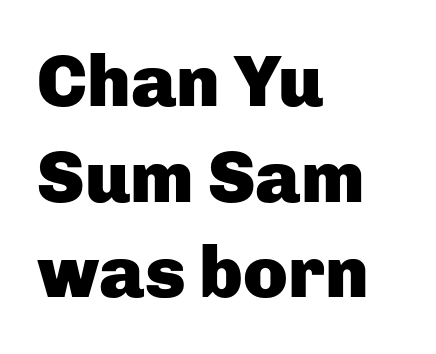
Q: Is the text bold? A: Yes.
Q: Is the text italic (slanted)? A: No, it is upright.
Q: Is the typeface a serif or a sans-serif typeface? A: Sans-serif.
Q: Is the text underlined? A: No.
Q: How is the paragraph aligned? A: Left-aligned.
Q: Is the spacing between letters normal or unusually wide? A: Normal.
Q: Is the spacing between lines tight, normal or loose? A: Normal.
Q: Width (condensed, normal, or wide)? A: Normal.
Q: Stroke contrast? A: Low.
Q: x-height? A: Medium.
Q: Monospaced? A: No.
